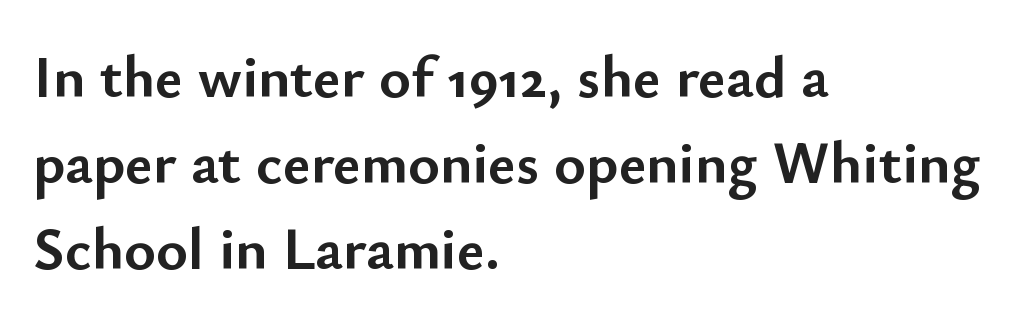
The image shows 60 px semibold sans-serif type, upright; set left-aligned, normal line spacing (1.43x), normal letter spacing, not underlined; low stroke contrast and a small x-height.
